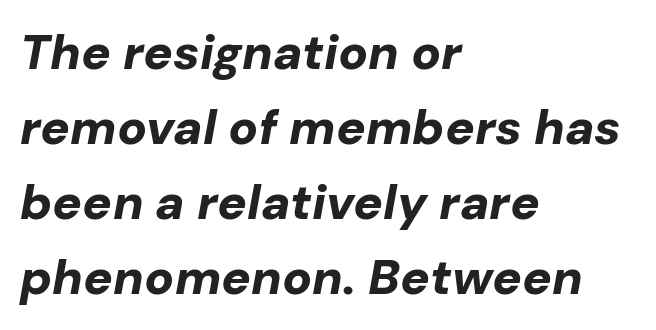
{"italic": "yes", "lean": "right", "slant_degrees": 10, "bold": "yes", "weight": "bold", "width": "normal", "stroke_contrast": "low", "x_height": "medium", "monospaced": "no", "underline": "no", "align": "left", "line_spacing": "normal", "line_spacing_ratio": 1.53, "letter_spacing": "normal", "letter_spacing_em": 0.0, "glyph_px": 49}
